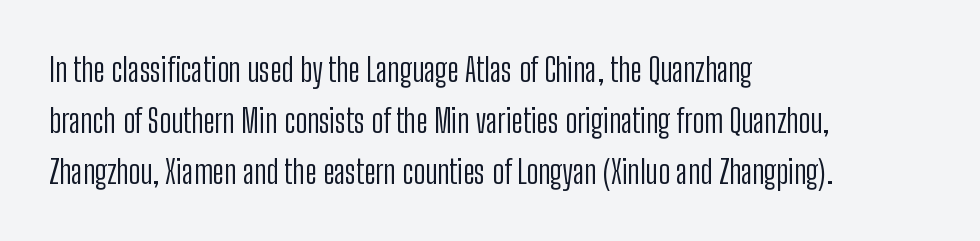
{"serif": "no", "italic": "no", "bold": "no", "weight": "light", "width": "condensed", "stroke_contrast": "low", "x_height": "medium", "monospaced": "no", "underline": "no", "align": "left", "line_spacing": "normal", "line_spacing_ratio": 1.54, "letter_spacing": "normal", "letter_spacing_em": 0.0, "glyph_px": 33}
